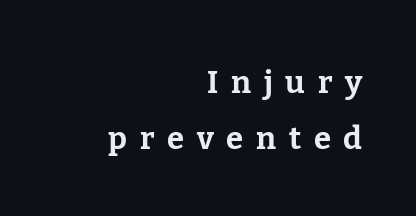
{"serif": "yes", "italic": "no", "bold": "yes", "weight": "bold", "width": "normal", "stroke_contrast": "low", "x_height": "medium", "monospaced": "no", "underline": "no", "align": "right", "line_spacing_ratio": 1.81, "letter_spacing": "wide", "letter_spacing_em": 0.41, "glyph_px": 31}
